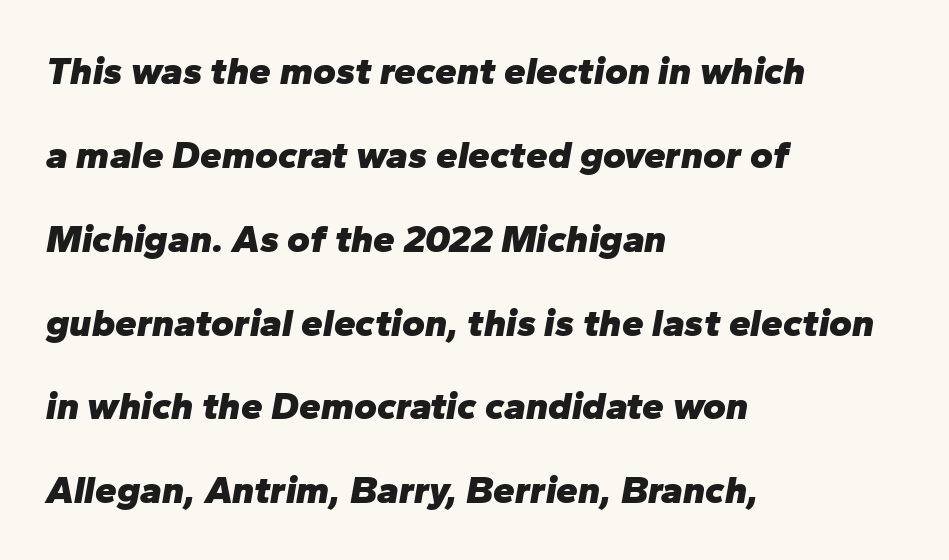
Do the characters align in a grid? No, the font is proportional. The strip under each line holds only bare page. The rendering uses a large line-height, opening up the rows. Students, note that the glyphs here touch the page at normal intervals.
